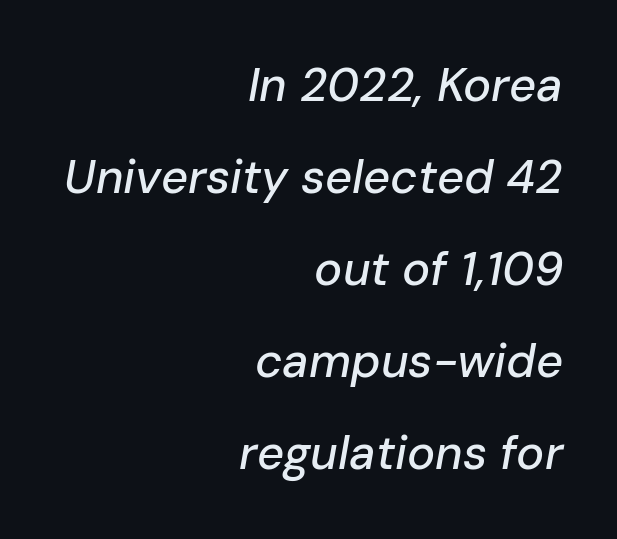
The image shows 47 px text type, italic (leaning right); set right-aligned, loose line spacing (1.96x), normal letter spacing, not underlined; low stroke contrast and a medium x-height.
